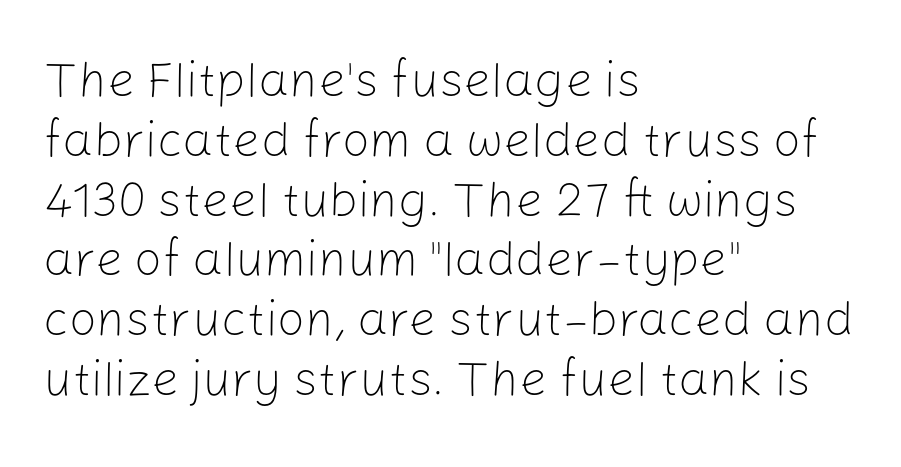
The image shows 49 px light sans-serif type, upright; set left-aligned, line spacing 1.22x, normal letter spacing, not underlined; low stroke contrast and a medium x-height.
